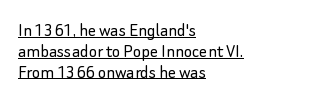
The image shows 20 px text type, upright; set left-aligned, tight line spacing (1.04x), normal letter spacing, underlined.
